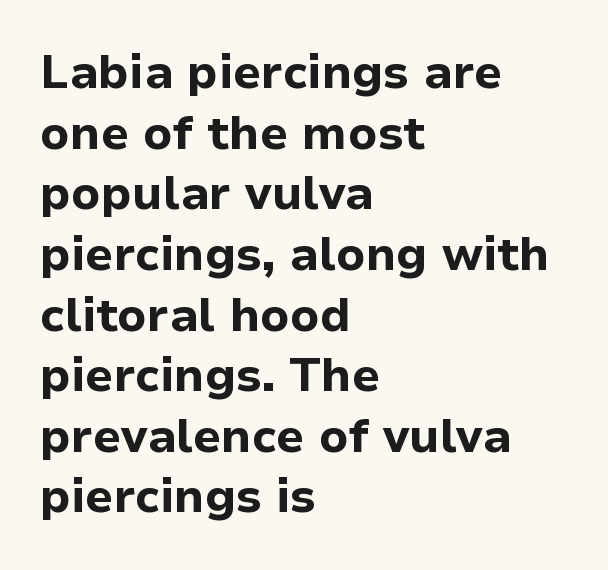
Is the type bold? Yes — the strokes are clearly thick and heavy. The space beneath each line is pristine and unruled. Proportional: the letters do not fall into vertical columns. This rendering leaves character spacing at its baseline value. The leading is moderate, giving the passage an even texture.
